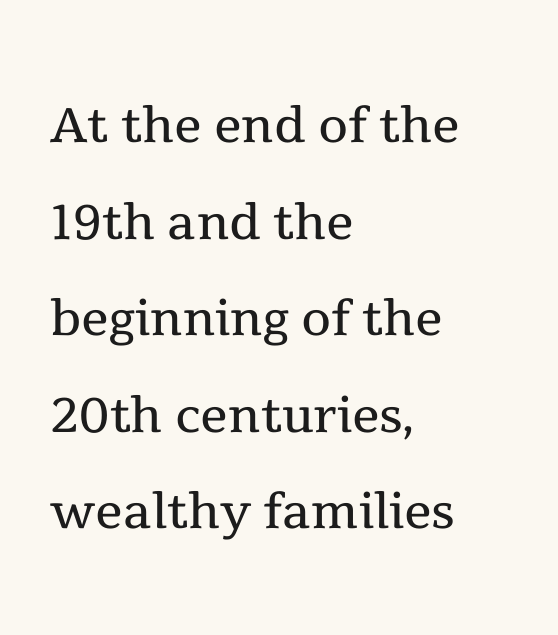
Anything drawn beneath the words? Only blank space. This sample is left-justified, so line endings fall wherever the words run out. What stands out about the letter spacing? Nothing — it is the standard amount. Interline gaps are of average width in this sample. The face used here is proportionally spaced, like ordinary book or web type.
